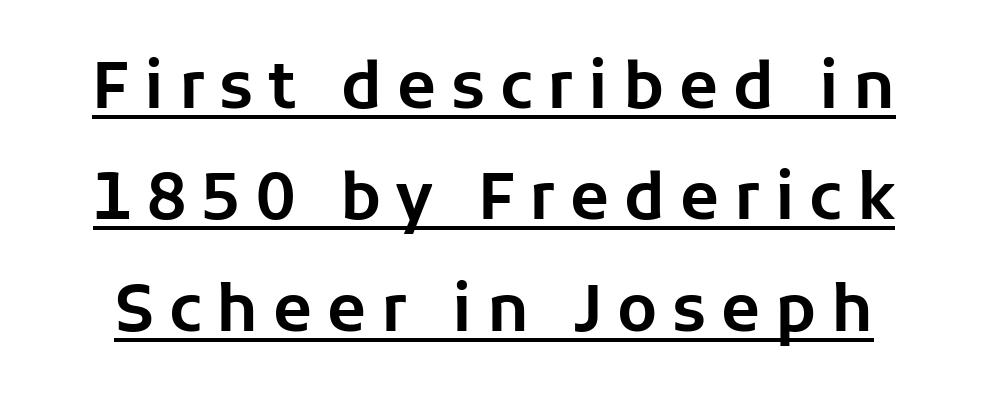
The image shows 64 px sans-serif type, upright; set line spacing 1.74x, unusually wide letter spacing (+0.23 em), underlined; low stroke contrast and a medium x-height.
